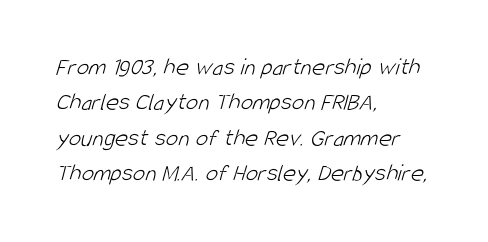
{"bold": "no", "underline": "no", "align": "left", "line_spacing": "normal", "line_spacing_ratio": 1.42, "letter_spacing": "normal", "letter_spacing_em": 0.0, "glyph_px": 25}
